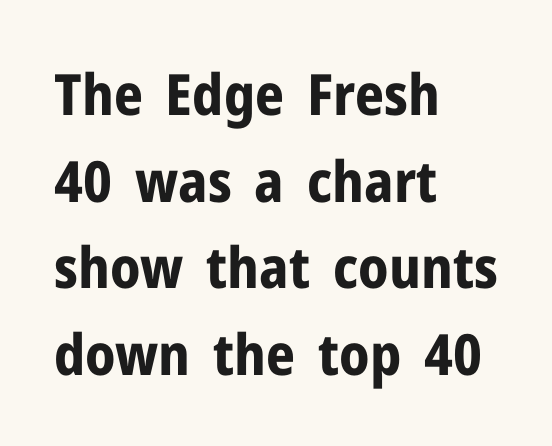
The image shows 57 px bold sans-serif type, upright; set left-aligned, normal line spacing (1.52x), normal letter spacing, not underlined; low stroke contrast and a medium x-height.
